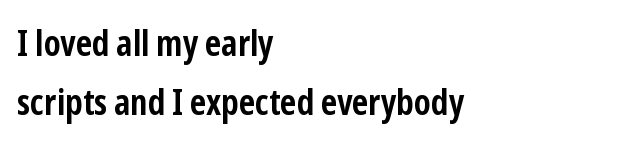
The image shows 36 px semibold, condensed sans-serif type, upright; set left-aligned, normal line spacing (1.63x), normal letter spacing, not underlined; low stroke contrast and a medium x-height.
